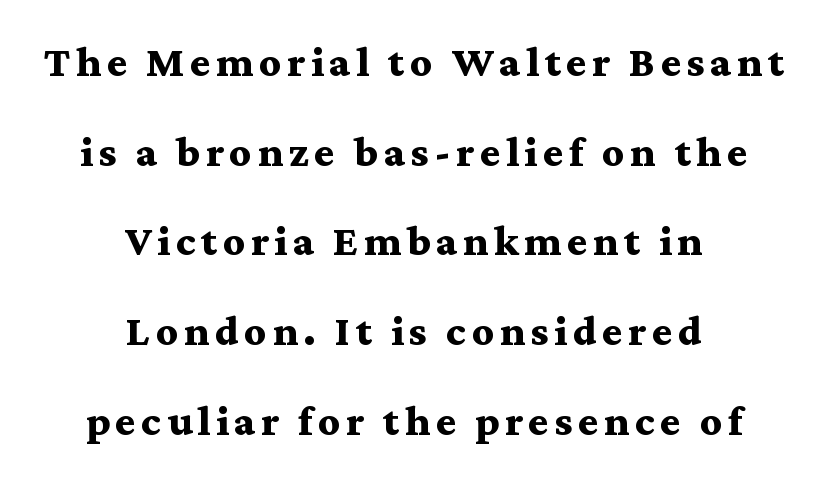
The image shows 54 px semibold, wide serif type, upright; set centered, normal line spacing (1.66x), not underlined; medium stroke contrast and a medium x-height.
